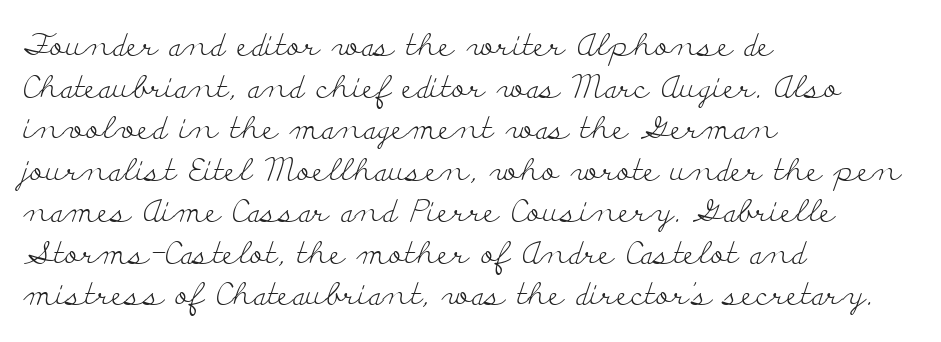
Spacing verdict: proportional, widths tailored to each character. Unbolded letterforms with no extra heft. Type style note: has serifs. Compared with a centered layout, this one pins lines to the left instead. Letter spacing: default.
